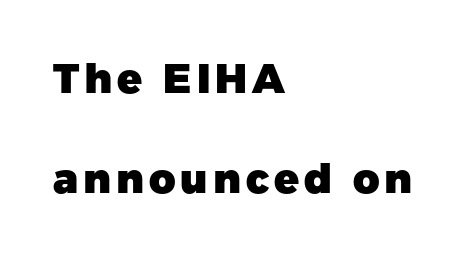
{"serif": "no", "italic": "no", "bold": "yes", "weight": "heavy", "width": "normal", "stroke_contrast": "low", "x_height": "medium", "monospaced": "no", "underline": "no", "align": "left", "line_spacing": "loose", "line_spacing_ratio": 2.43, "glyph_px": 41}
